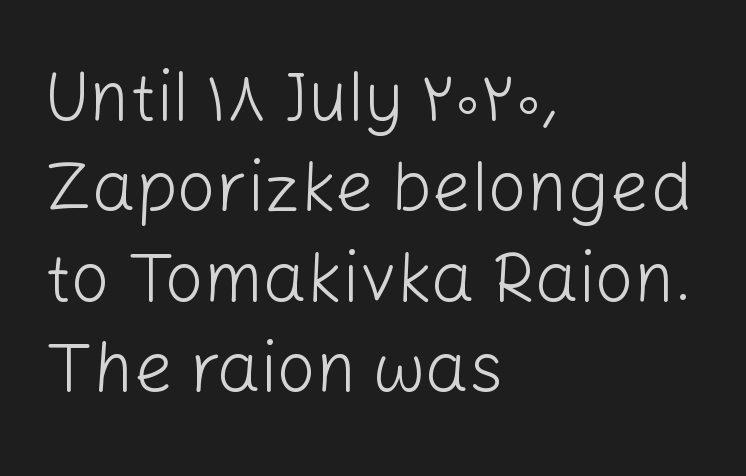
Q: Is the text bold? A: No.
Q: Is the text italic (slanted)? A: No, it is upright.
Q: Is the typeface a serif or a sans-serif typeface? A: Sans-serif.
Q: Is the text underlined? A: No.
Q: How is the paragraph aligned? A: Left-aligned.
Q: Is the spacing between letters normal or unusually wide? A: Normal.
Q: Is the spacing between lines tight, normal or loose? A: Normal.
Q: Width (condensed, normal, or wide)? A: Normal.
Q: Stroke contrast? A: Low.
Q: x-height? A: Medium.
Q: Monospaced? A: No.
